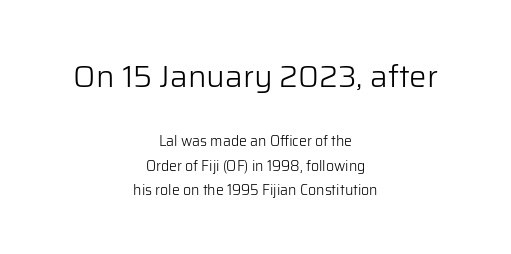
Q: Is the text bold? A: No.
Q: Is the text italic (slanted)? A: No, it is upright.
Q: Is the typeface a serif or a sans-serif typeface? A: Sans-serif.
Q: Is the text underlined? A: No.
Q: How is the paragraph aligned? A: Centered.
Q: Is the spacing between letters normal or unusually wide? A: Normal.
Q: Which block of text is set in a larger size, the first (top) or the second (bottom)? A: The first (top) one.
Q: Width (condensed, normal, or wide)? A: Normal.
Q: Stroke contrast? A: Low.
Q: x-height? A: Medium.
Q: Monospaced? A: No.
